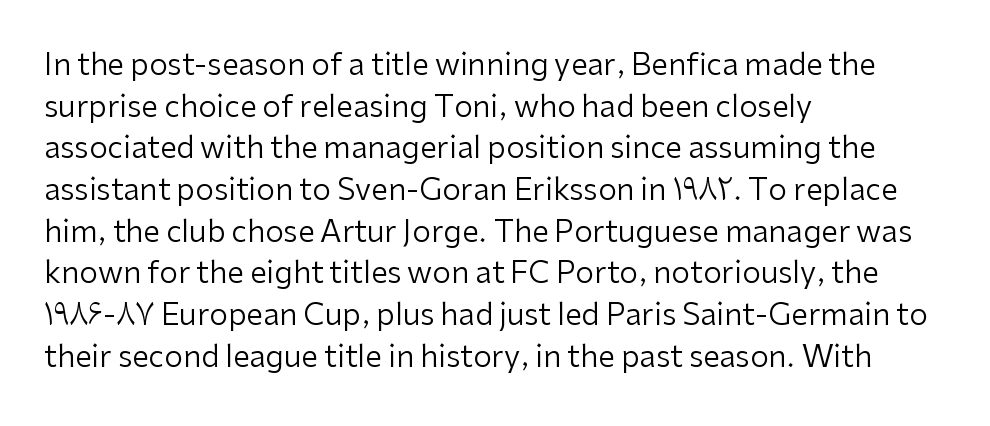
Q: Is the text bold? A: No.
Q: Is the text italic (slanted)? A: No, it is upright.
Q: Is the typeface a serif or a sans-serif typeface? A: Sans-serif.
Q: Is the text underlined? A: No.
Q: How is the paragraph aligned? A: Left-aligned.
Q: Is the spacing between letters normal or unusually wide? A: Normal.
Q: Is the spacing between lines tight, normal or loose? A: Normal.
Q: Width (condensed, normal, or wide)? A: Normal.
Q: Stroke contrast? A: Low.
Q: x-height? A: Medium.
Q: Monospaced? A: No.
